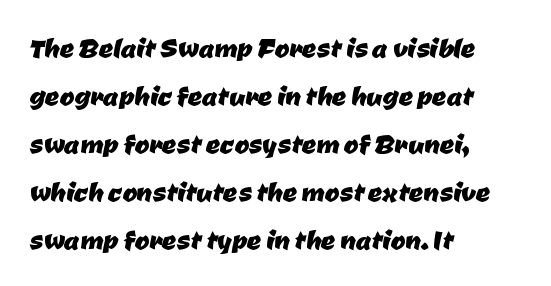
Q: Is the typeface a serif or a sans-serif typeface? A: Sans-serif.
Q: Is the text underlined? A: No.
Q: How is the paragraph aligned? A: Left-aligned.
Q: Is the spacing between letters normal or unusually wide? A: Normal.
Q: Is the spacing between lines tight, normal or loose? A: Normal.
Q: Width (condensed, normal, or wide)? A: Normal.
Q: Stroke contrast? A: Low.
Q: x-height? A: Medium.
Q: Monospaced? A: No.
